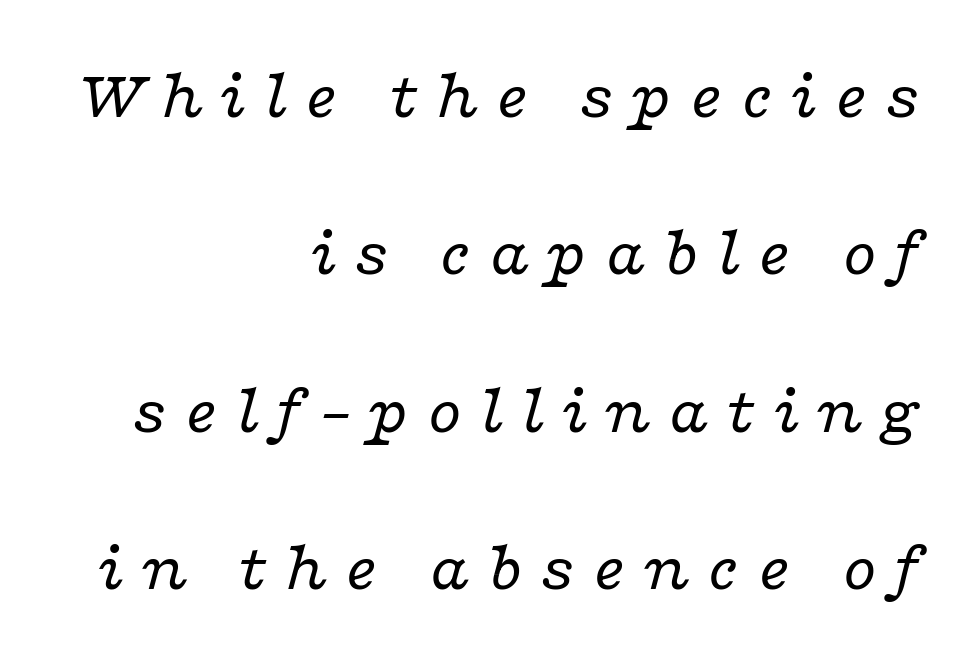
The image shows 69 px regular-weight, wide serif type, italic (leaning right); set right-aligned, loose line spacing (2.28x), unusually wide letter spacing (+0.23 em), not underlined; low stroke contrast and a medium x-height.
